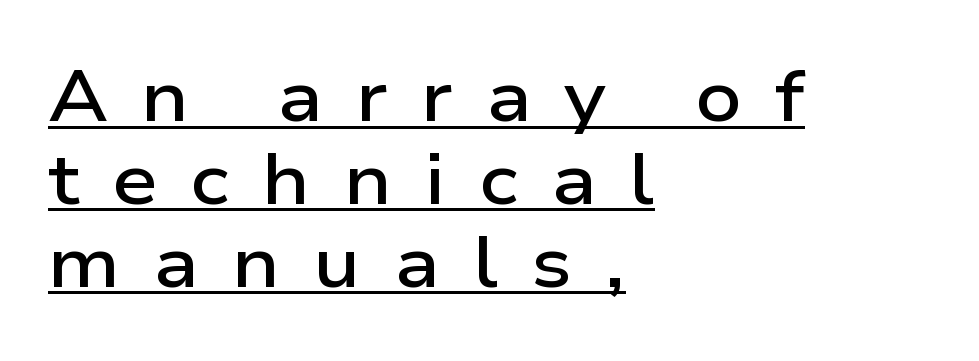
The glyphs in this specimen are sans serif. You can tell it's not italic because the verticals are truly vertical. The face used here is proportionally spaced, like ordinary book or web type. The block of text is dense from top to bottom, with scant space between rows. This sample uses expanded letter spacing, leaving extra air between glyphs. The compositor pushed each line to the left boundary.
